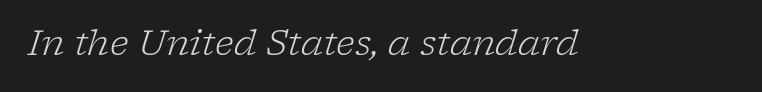
Descender tails drop into unmarked territory. Italic: yes, the glyphs are oblique. Spacing verdict: proportional, widths tailored to each character. The letters sit at their default tracking, neither squeezed nor spread.
